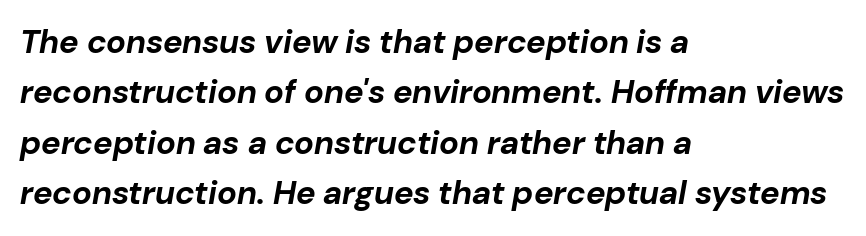
The image shows 33 px bold type, italic (leaning right); set left-aligned, normal line spacing (1.53x), normal letter spacing, not underlined; low stroke contrast and a medium x-height.
